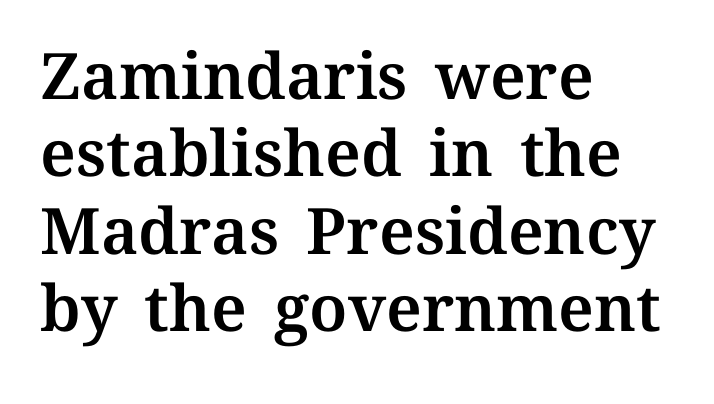
Q: Is the text italic (slanted)? A: No, it is upright.
Q: Is the text underlined? A: No.
Q: How is the paragraph aligned? A: Left-aligned.
Q: Is the spacing between letters normal or unusually wide? A: Normal.
Q: Width (condensed, normal, or wide)? A: Normal.
Q: Stroke contrast? A: Medium.
Q: x-height? A: Medium.
Q: Monospaced? A: No.
